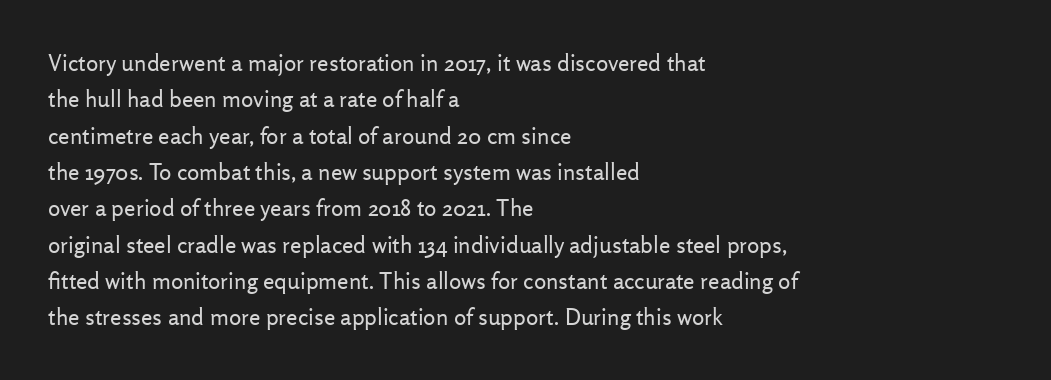
{"italic": "no", "bold": "no", "underline": "no", "align": "left", "line_spacing": "normal", "line_spacing_ratio": 1.58, "letter_spacing": "normal", "letter_spacing_em": 0.0, "glyph_px": 23}
